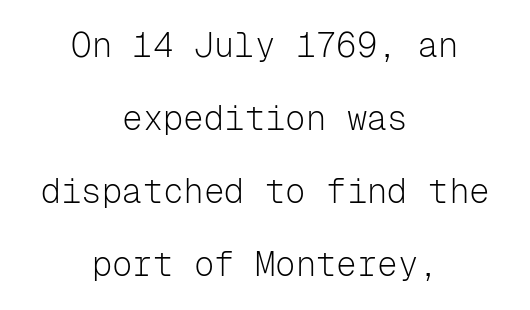
{"serif": "no", "italic": "no", "bold": "no", "weight": "light", "width": "normal", "stroke_contrast": "low", "x_height": "medium", "monospaced": "yes", "underline": "no", "align": "center", "line_spacing": "loose", "line_spacing_ratio": 2.15, "letter_spacing": "normal", "letter_spacing_em": 0.0, "glyph_px": 34}
